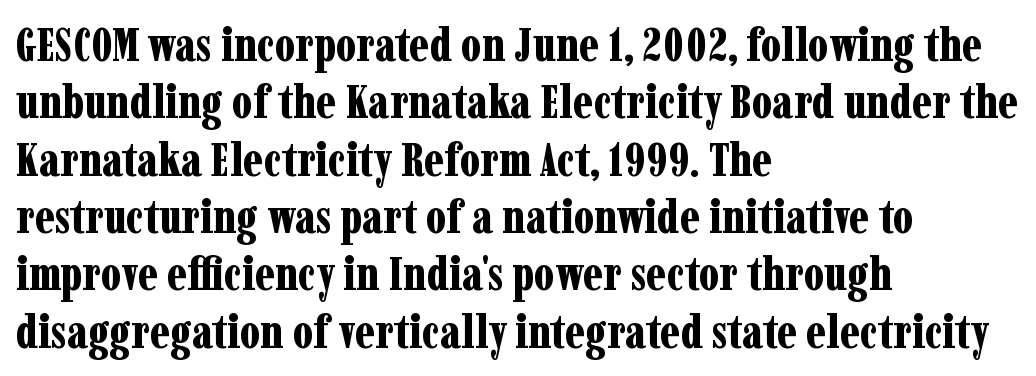
Q: Is the text bold? A: Yes.
Q: Is the text italic (slanted)? A: No, it is upright.
Q: Is the typeface a serif or a sans-serif typeface? A: Serif.
Q: Is the text underlined? A: No.
Q: How is the paragraph aligned? A: Left-aligned.
Q: Is the spacing between letters normal or unusually wide? A: Normal.
Q: Width (condensed, normal, or wide)? A: Condensed.
Q: Stroke contrast? A: Low.
Q: x-height? A: Medium.
Q: Monospaced? A: No.
